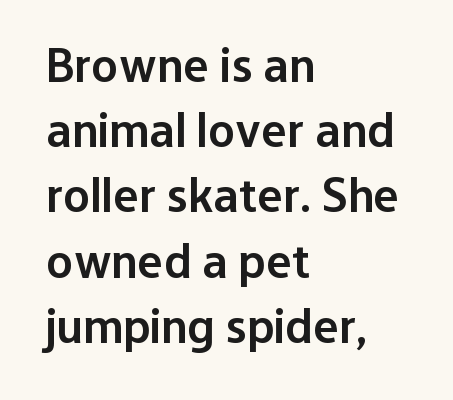
The image shows 49 px semibold sans-serif type, upright; set left-aligned, normal line spacing (1.33x), normal letter spacing, not underlined; low stroke contrast and a medium x-height.
